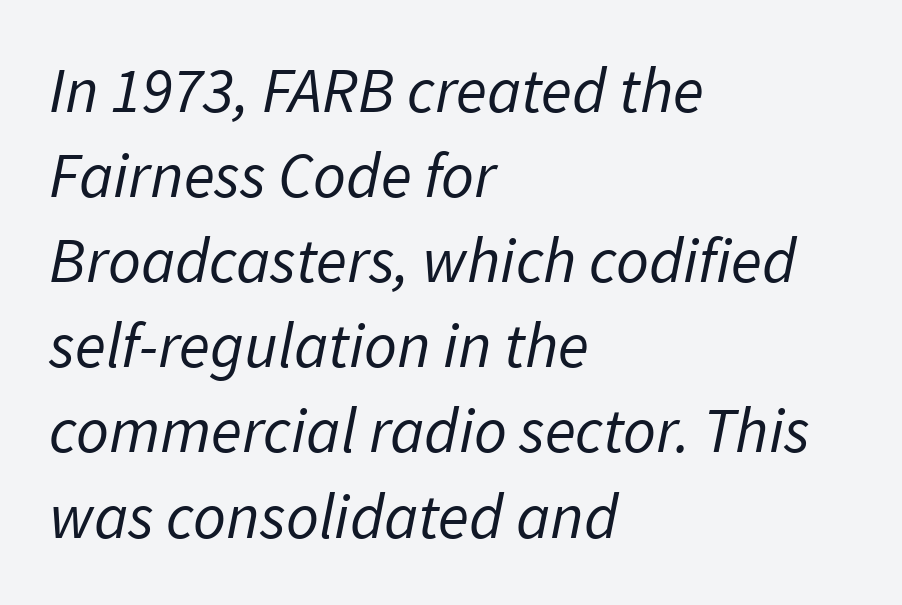
{"serif": "no", "bold": "no", "weight": "regular", "width": "normal", "stroke_contrast": "low", "x_height": "medium", "monospaced": "no", "underline": "no", "align": "left", "line_spacing": "normal", "line_spacing_ratio": 1.33, "letter_spacing": "normal", "letter_spacing_em": 0.0, "glyph_px": 64}
